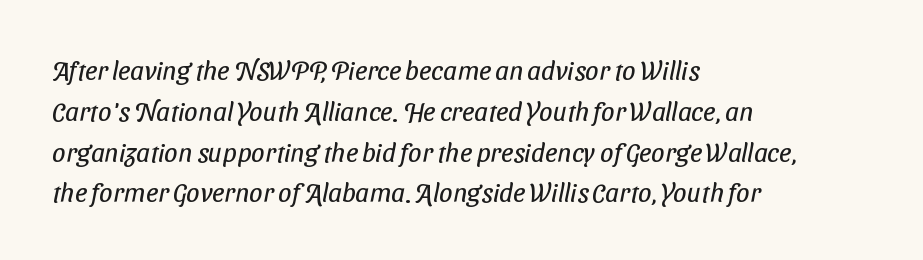
Q: Is the text bold? A: No.
Q: Is the text underlined? A: No.
Q: How is the paragraph aligned? A: Left-aligned.
Q: Is the spacing between letters normal or unusually wide? A: Normal.
Q: Is the spacing between lines tight, normal or loose? A: Normal.
